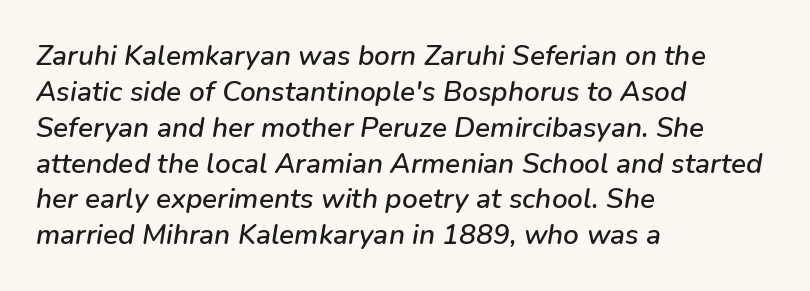
The whole block is typeset with a tilt. Descenders hang freely into open space. The face used here is rendered with its standard letterfit. Spacing verdict: proportional, widths tailored to each character.
